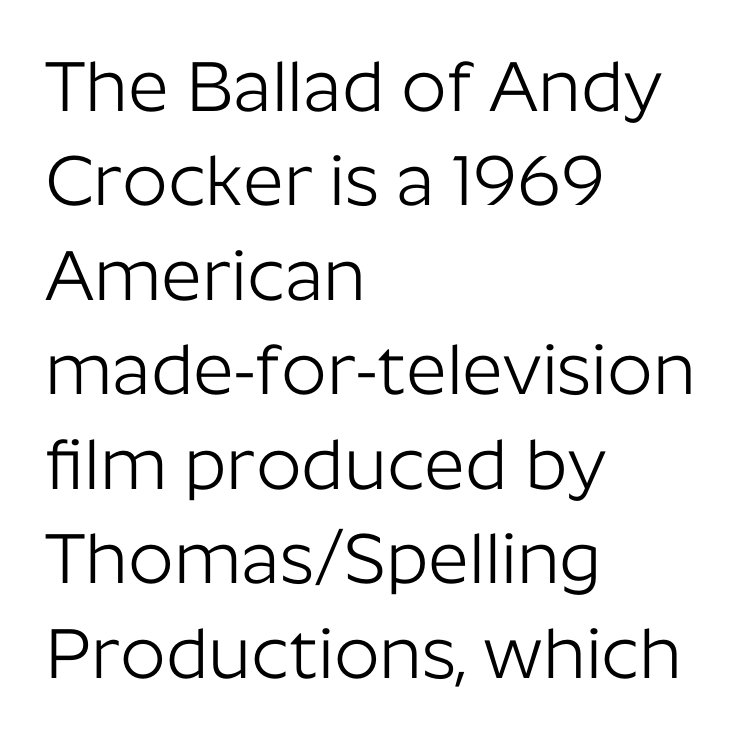
Typeset ragged right — the left edge is the straight one. Reading down the column, the eye jumps a familiar distance to each next line. Clear beneath every line of the passage. What stands out about the letter spacing? Nothing — it is the standard amount. The strokes are not fattened; the text isn't bold. You can tell from the bare stems that sans-serif type was used.
